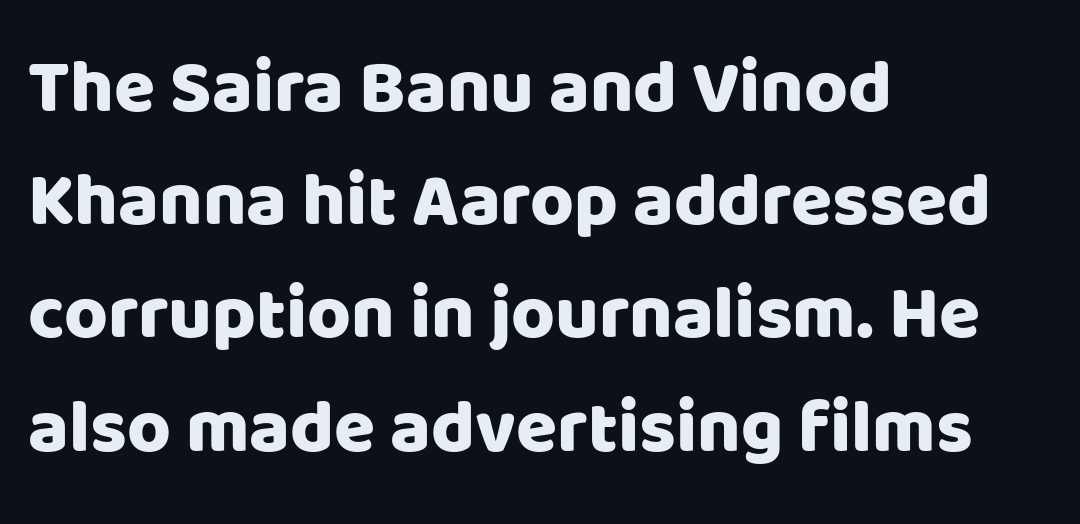
Q: Is the text italic (slanted)? A: No, it is upright.
Q: Is the typeface a serif or a sans-serif typeface? A: Sans-serif.
Q: Is the text underlined? A: No.
Q: How is the paragraph aligned? A: Left-aligned.
Q: Is the spacing between letters normal or unusually wide? A: Normal.
Q: Is the spacing between lines tight, normal or loose? A: Normal.
Q: Width (condensed, normal, or wide)? A: Normal.
Q: Stroke contrast? A: Low.
Q: x-height? A: Large.
Q: Monospaced? A: No.
